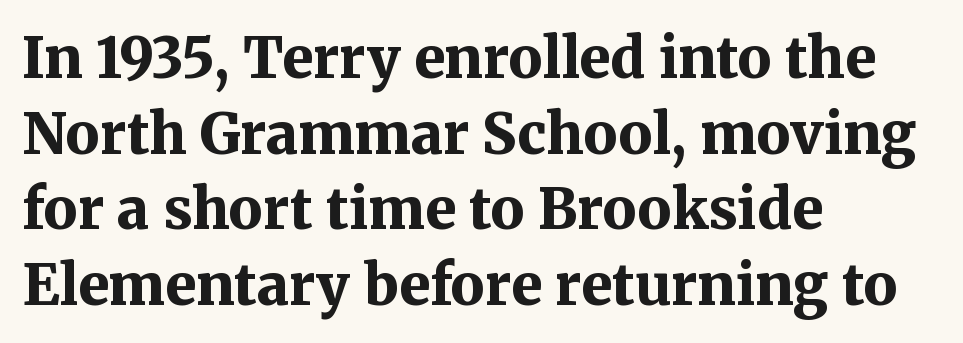
Q: Is the text bold? A: Yes.
Q: Is the text italic (slanted)? A: No, it is upright.
Q: Is the typeface a serif or a sans-serif typeface? A: Serif.
Q: Is the text underlined? A: No.
Q: How is the paragraph aligned? A: Left-aligned.
Q: Is the spacing between letters normal or unusually wide? A: Normal.
Q: Is the spacing between lines tight, normal or loose? A: Normal.
Q: Width (condensed, normal, or wide)? A: Normal.
Q: Stroke contrast? A: Medium.
Q: x-height? A: Medium.
Q: Monospaced? A: No.
